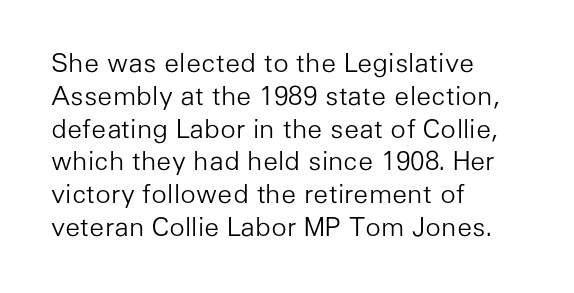
{"italic": "no", "bold": "no", "underline": "no", "align": "left", "line_spacing": "normal", "line_spacing_ratio": 1.26, "letter_spacing": "normal", "letter_spacing_em": 0.0, "glyph_px": 26}
